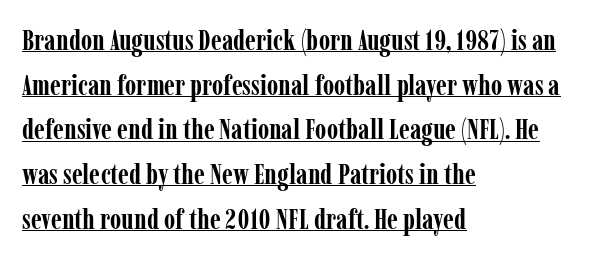
The image shows 29 px semibold, condensed serif type, upright; set left-aligned, normal line spacing (1.54x), normal letter spacing, underlined; low stroke contrast and a medium x-height.
